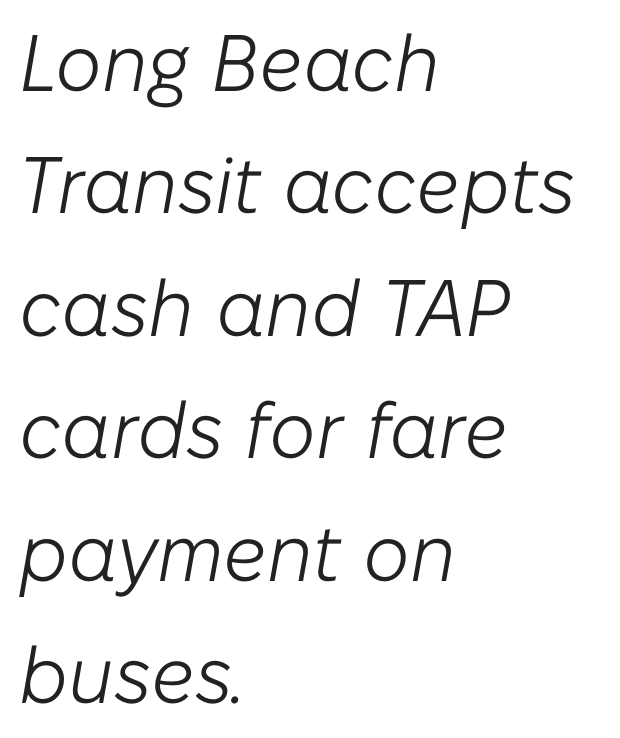
Q: Is the text bold? A: No.
Q: Is the text italic (slanted)? A: Yes, it leans right by about 10 degrees.
Q: Is the text underlined? A: No.
Q: How is the paragraph aligned? A: Left-aligned.
Q: Is the spacing between letters normal or unusually wide? A: Normal.
Q: Is the spacing between lines tight, normal or loose? A: Normal.
Q: Width (condensed, normal, or wide)? A: Normal.
Q: Stroke contrast? A: Low.
Q: x-height? A: Medium.
Q: Monospaced? A: No.
